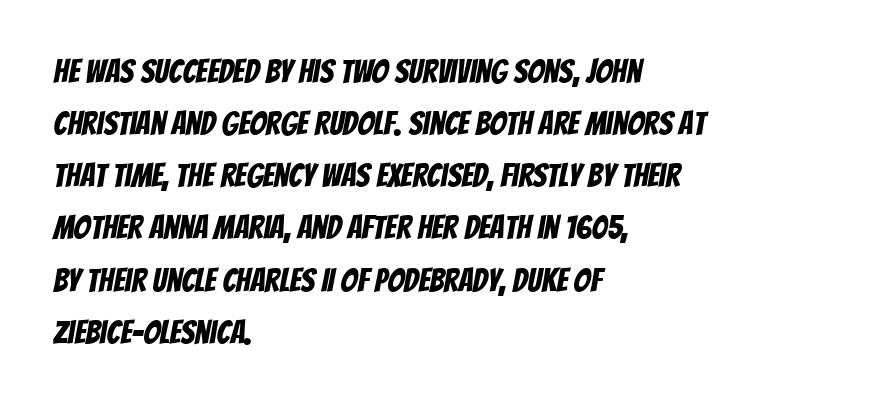
The image shows 33 px condensed sans-serif type; set left-aligned, normal line spacing (1.58x), normal letter spacing, not underlined; low stroke contrast and a large x-height.
